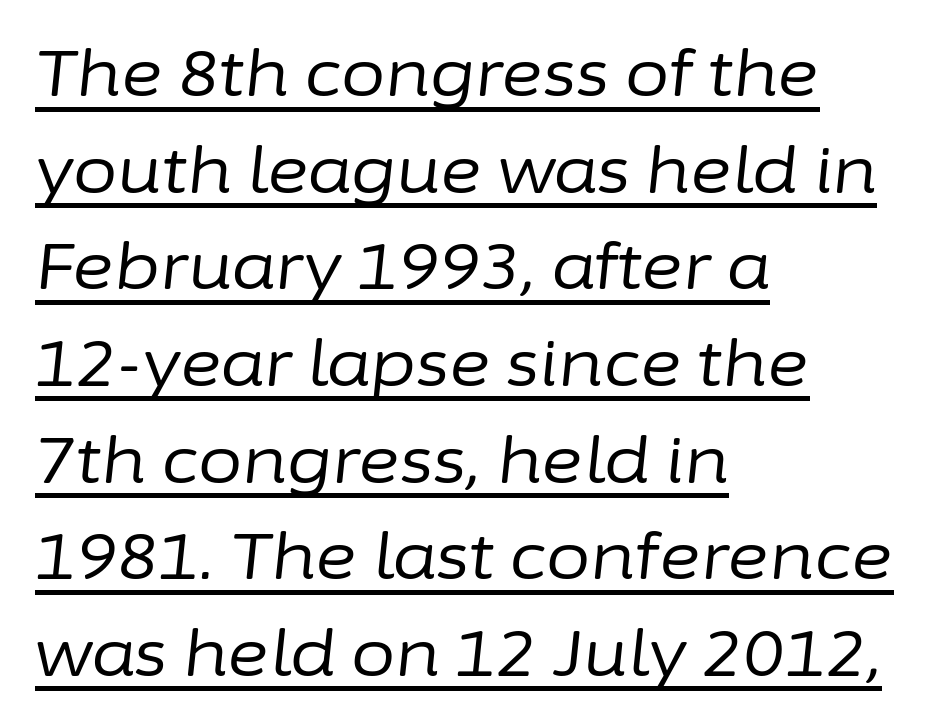
{"italic": "yes", "lean": "right", "slant_degrees": 6, "bold": "no", "weight": "regular", "width": "normal", "stroke_contrast": "low", "x_height": "medium", "monospaced": "no", "underline": "yes", "align": "left", "line_spacing": "normal", "line_spacing_ratio": 1.51, "letter_spacing": "normal", "letter_spacing_em": 0.0, "glyph_px": 64}
